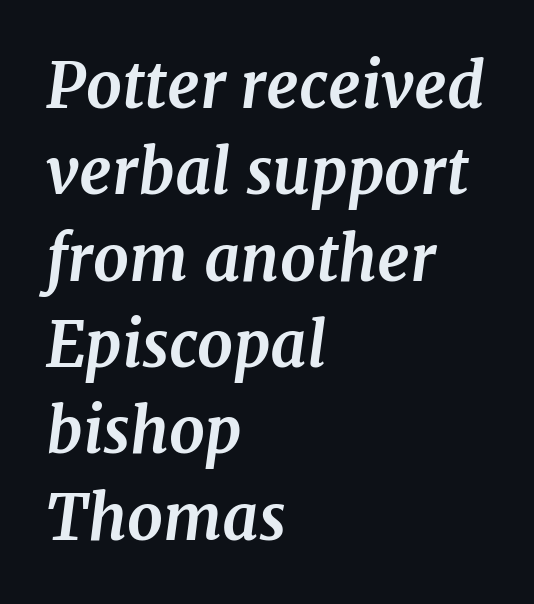
Q: Is the text bold? A: Yes.
Q: Is the text italic (slanted)? A: Yes, it leans right by about 7 degrees.
Q: Is the typeface a serif or a sans-serif typeface? A: Serif.
Q: Is the text underlined? A: No.
Q: How is the paragraph aligned? A: Left-aligned.
Q: Is the spacing between letters normal or unusually wide? A: Normal.
Q: Is the spacing between lines tight, normal or loose? A: Normal.
Q: Width (condensed, normal, or wide)? A: Normal.
Q: Stroke contrast? A: Medium.
Q: x-height? A: Medium.
Q: Monospaced? A: No.
